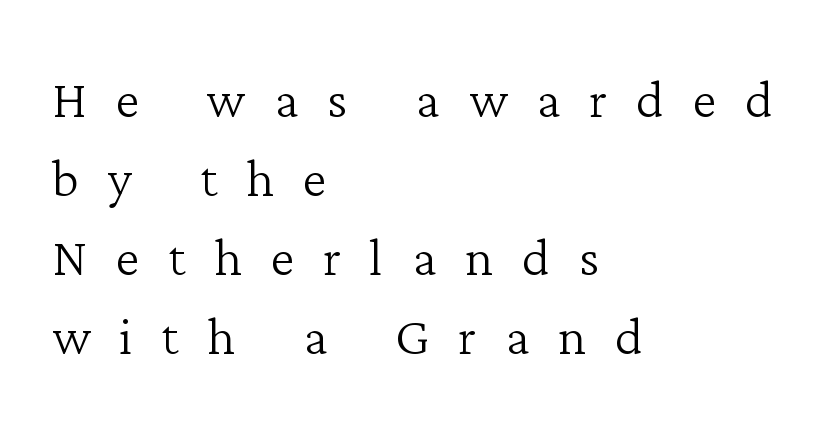
{"serif": "yes", "italic": "no", "bold": "no", "weight": "light", "width": "normal", "stroke_contrast": "low", "x_height": "medium", "monospaced": "no", "underline": "no", "align": "left", "line_spacing_ratio": 1.16, "letter_spacing": "wide", "letter_spacing_em": 0.42, "glyph_px": 68}
